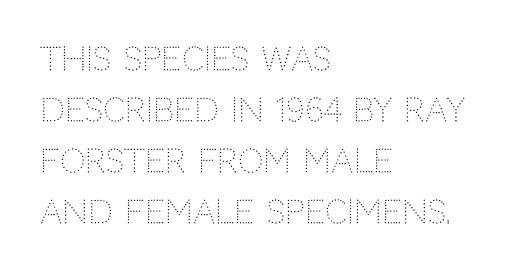
Q: Is the text bold? A: No.
Q: Is the text italic (slanted)? A: No, it is upright.
Q: Is the typeface a serif or a sans-serif typeface? A: Sans-serif.
Q: Is the text underlined? A: No.
Q: How is the paragraph aligned? A: Left-aligned.
Q: Is the spacing between letters normal or unusually wide? A: Normal.
Q: Is the spacing between lines tight, normal or loose? A: Normal.
Q: Width (condensed, normal, or wide)? A: Normal.
Q: Stroke contrast? A: Low.
Q: x-height? A: Large.
Q: Monospaced? A: No.
